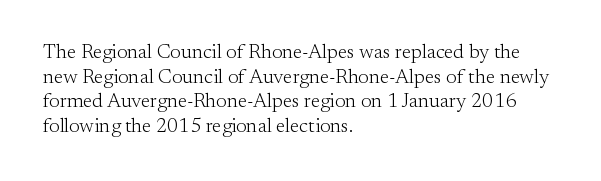
The image shows 20 px text type, upright; set left-aligned, line spacing 1.23x, normal letter spacing, not underlined.
